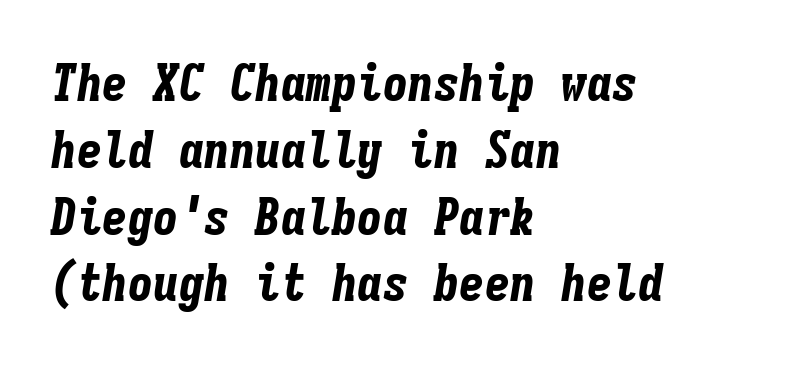
The line-height multiplier appears to be the usual default. Teacher's note: observe the even left margin — that is flush-left alignment. The passage shown is typed in a monospace face where columns stay perfectly aligned. Is the type slanted? Yes — the strokes lean at a clear angle.
